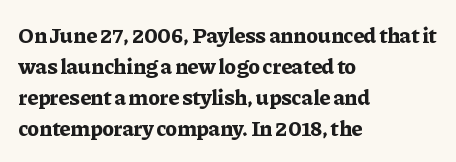
Q: Is the text bold? A: Yes.
Q: Is the text italic (slanted)? A: No, it is upright.
Q: Is the text underlined? A: No.
Q: How is the paragraph aligned? A: Left-aligned.
Q: Is the spacing between letters normal or unusually wide? A: Normal.
Q: Is the spacing between lines tight, normal or loose? A: Normal.
